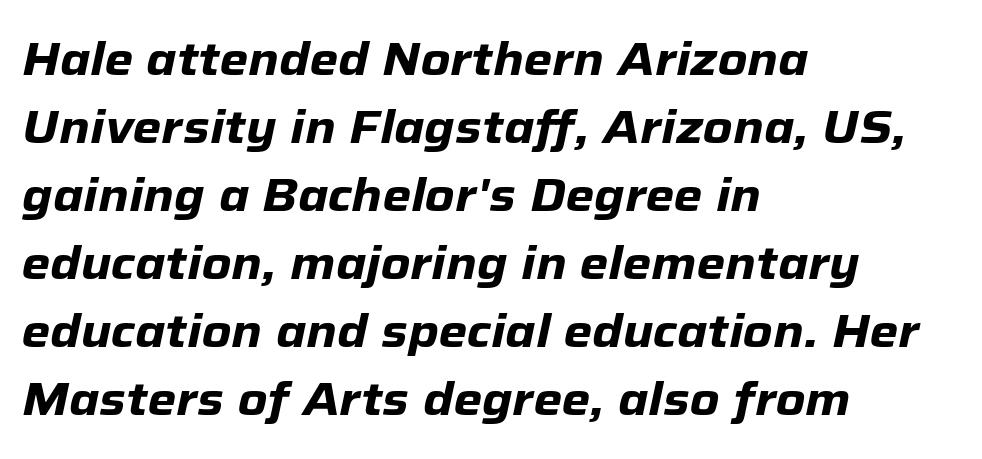
Q: Is the text bold? A: Yes.
Q: Is the text italic (slanted)? A: Yes, it leans right by about 12 degrees.
Q: Is the text underlined? A: No.
Q: How is the paragraph aligned? A: Left-aligned.
Q: Is the spacing between letters normal or unusually wide? A: Normal.
Q: Is the spacing between lines tight, normal or loose? A: Normal.
Q: Width (condensed, normal, or wide)? A: Normal.
Q: Stroke contrast? A: Low.
Q: x-height? A: Medium.
Q: Monospaced? A: No.
